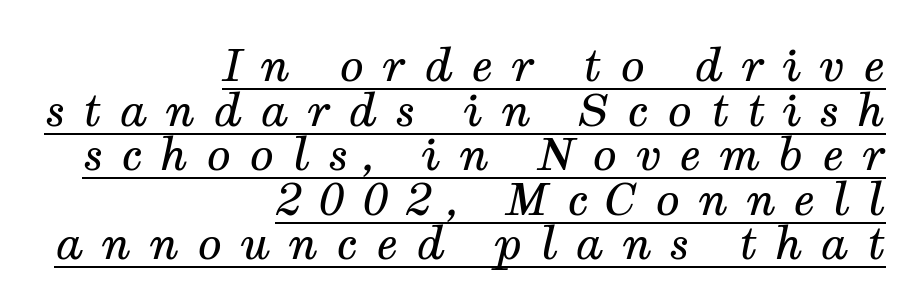
Q: Is the text bold? A: No.
Q: Is the text italic (slanted)? A: Yes, it leans right by about 12 degrees.
Q: Is the typeface a serif or a sans-serif typeface? A: Serif.
Q: Is the text underlined? A: Yes.
Q: How is the paragraph aligned? A: Right-aligned.
Q: Is the spacing between letters normal or unusually wide? A: Unusually wide.
Q: Is the spacing between lines tight, normal or loose? A: Tight.
Q: Width (condensed, normal, or wide)? A: Normal.
Q: Stroke contrast? A: Medium.
Q: x-height? A: Medium.
Q: Monospaced? A: No.
